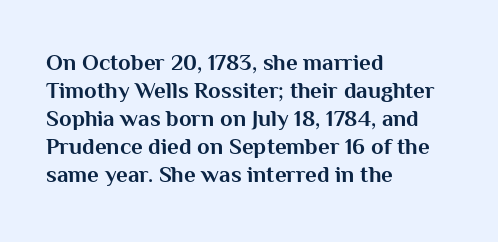
Q: Is the text bold? A: Yes.
Q: Is the text italic (slanted)? A: No, it is upright.
Q: Is the text underlined? A: No.
Q: How is the paragraph aligned? A: Left-aligned.
Q: Is the spacing between letters normal or unusually wide? A: Normal.
